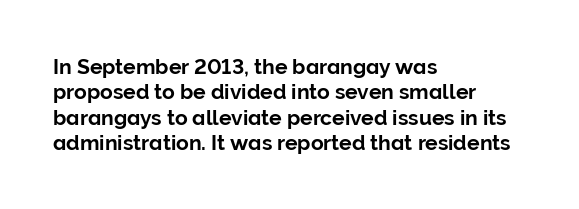
Q: Is the text italic (slanted)? A: No, it is upright.
Q: Is the text underlined? A: No.
Q: How is the paragraph aligned? A: Left-aligned.
Q: Is the spacing between letters normal or unusually wide? A: Normal.
